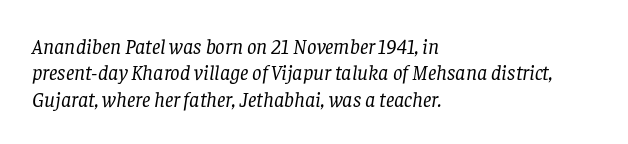
{"italic": "yes", "lean": "right", "slant_degrees": 8, "bold": "no", "underline": "no", "align": "left", "line_spacing": "normal", "line_spacing_ratio": 1.26, "letter_spacing": "normal", "letter_spacing_em": 0.0, "glyph_px": 21}
